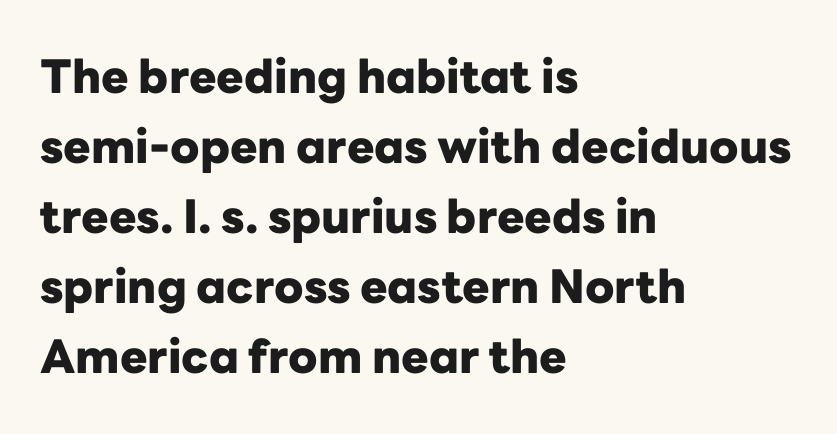
The image shows 46 px heavy sans-serif type, upright; set left-aligned, normal line spacing (1.52x), normal letter spacing, not underlined; low stroke contrast and a medium x-height.
